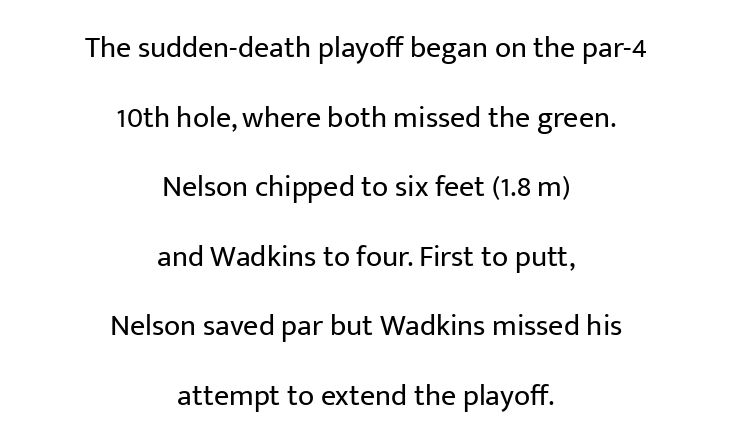
The image shows 30 px regular-weight sans-serif type, upright; set centered, loose line spacing (2.32x), normal letter spacing, not underlined; low stroke contrast and a medium x-height.
